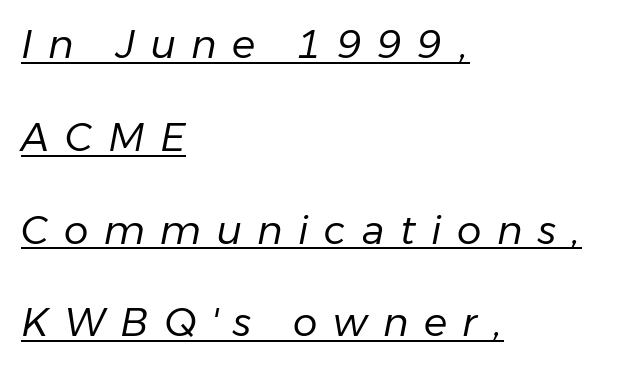
{"italic": "yes", "lean": "right", "slant_degrees": 11, "bold": "no", "weight": "regular", "width": "normal", "stroke_contrast": "low", "x_height": "medium", "monospaced": "no", "underline": "yes", "align": "left", "line_spacing": "loose", "line_spacing_ratio": 2.38, "letter_spacing": "wide", "letter_spacing_em": 0.4, "glyph_px": 39}
